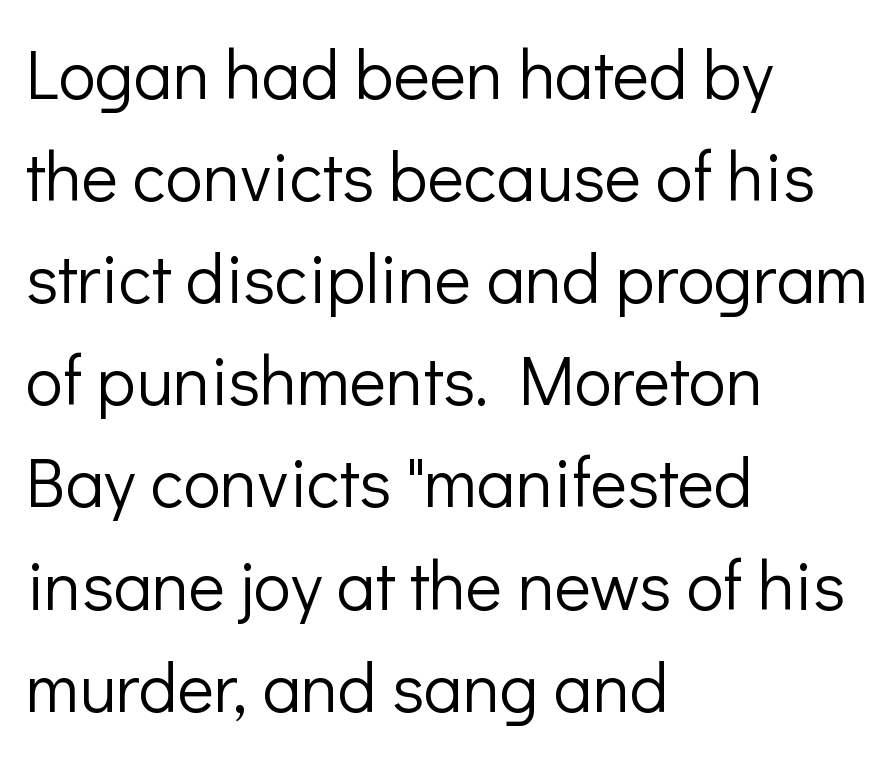
The image shows 69 px light sans-serif type, upright; set left-aligned, normal line spacing (1.48x), normal letter spacing, not underlined; low stroke contrast and a medium x-height.
